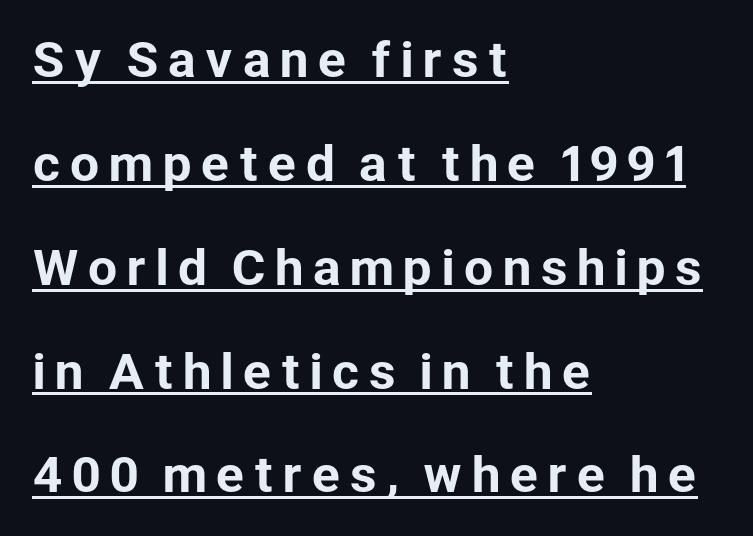
The image shows 47 px sans-serif type, upright; set left-aligned, loose line spacing (2.21x), underlined; low stroke contrast and a medium x-height.
